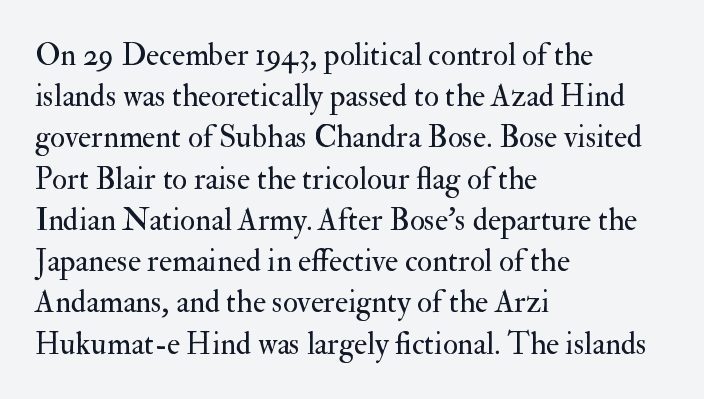
Q: Is the text bold? A: No.
Q: Is the text italic (slanted)? A: No, it is upright.
Q: Is the typeface a serif or a sans-serif typeface? A: Serif.
Q: Is the text underlined? A: No.
Q: How is the paragraph aligned? A: Left-aligned.
Q: Is the spacing between letters normal or unusually wide? A: Normal.
Q: Is the spacing between lines tight, normal or loose? A: Normal.
Q: Width (condensed, normal, or wide)? A: Normal.
Q: Stroke contrast? A: Medium.
Q: x-height? A: Small.
Q: Monospaced? A: No.
